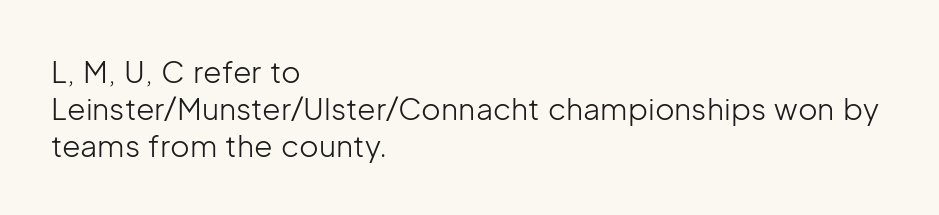
Q: Is the text bold? A: No.
Q: Is the text italic (slanted)? A: No, it is upright.
Q: Is the typeface a serif or a sans-serif typeface? A: Sans-serif.
Q: Is the text underlined? A: No.
Q: How is the paragraph aligned? A: Left-aligned.
Q: Is the spacing between letters normal or unusually wide? A: Normal.
Q: Width (condensed, normal, or wide)? A: Normal.
Q: Stroke contrast? A: Low.
Q: x-height? A: Medium.
Q: Monospaced? A: No.
